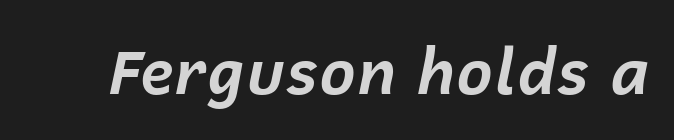
{"italic": "yes", "lean": "right", "slant_degrees": 12, "bold": "yes", "weight": "bold", "width": "normal", "stroke_contrast": "low", "x_height": "medium", "monospaced": "no", "underline": "no", "letter_spacing": "normal", "letter_spacing_em": 0.0, "glyph_px": 62}
